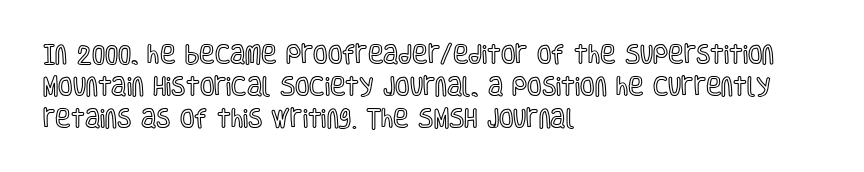
Q: Is the text italic (slanted)? A: No, it is upright.
Q: Is the text underlined? A: No.
Q: How is the paragraph aligned? A: Left-aligned.
Q: Is the spacing between letters normal or unusually wide? A: Normal.
Q: Is the spacing between lines tight, normal or loose? A: Normal.
